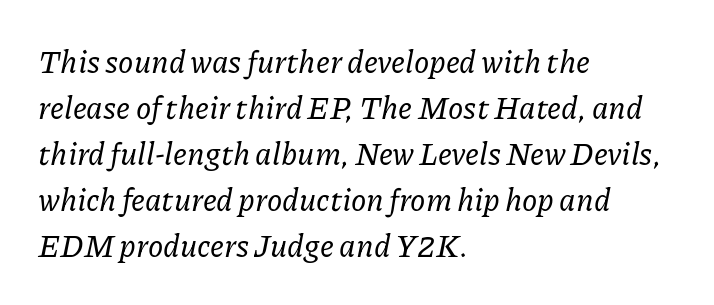
The image shows 31 px serif type, italic (leaning right); set left-aligned, normal line spacing (1.48x), normal letter spacing, not underlined; low stroke contrast and a medium x-height.
